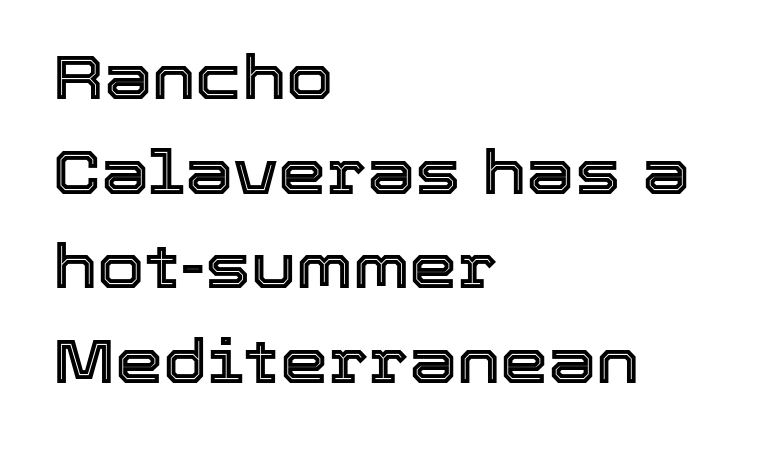
Successive baselines arrive at the customary interval. The space directly below the letters is spotless. A typesetter would call this zero additional tracking. Each letter keeps its own natural width here, so spacing adapts to shape.
